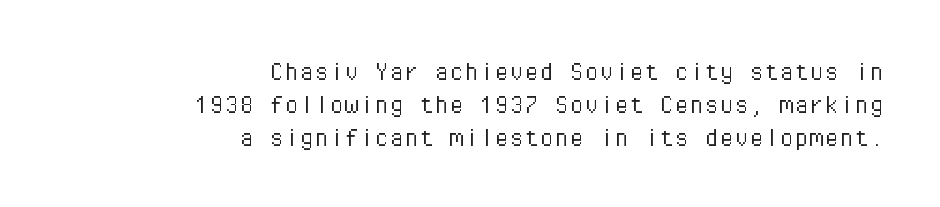
The image shows 30 px light sans-serif type, upright, monospaced; set right-aligned, tight line spacing (1.1x), normal letter spacing, not underlined; low stroke contrast and a medium x-height.
